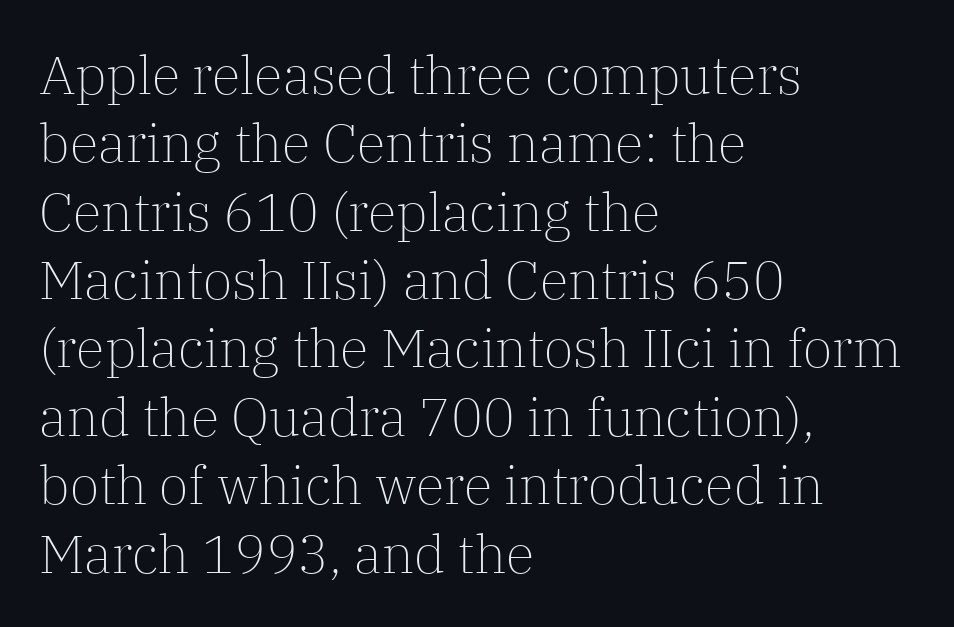
The image shows 53 px light serif type, upright; set left-aligned, normal line spacing (1.29x), normal letter spacing, not underlined; low stroke contrast and a medium x-height.
